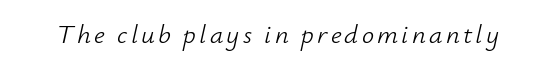
The image shows 27 px text type, italic (leaning right); set not underlined.
